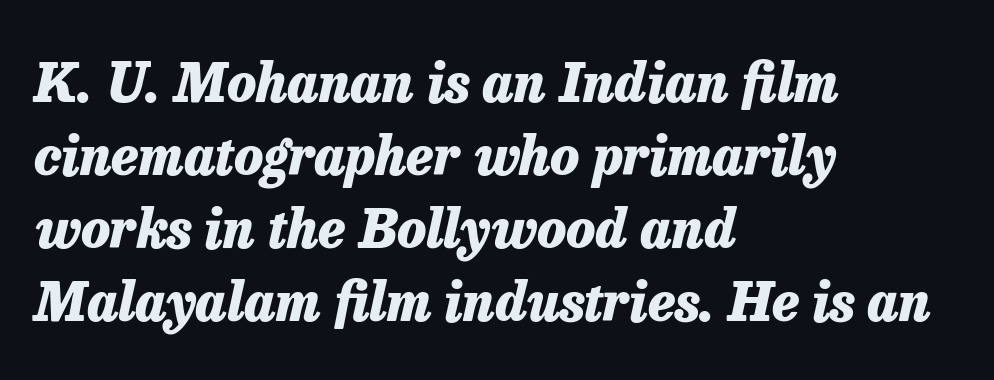
Q: Is the text bold? A: Yes.
Q: Is the text italic (slanted)? A: Yes, it leans right by about 13 degrees.
Q: Is the text underlined? A: No.
Q: How is the paragraph aligned? A: Left-aligned.
Q: Is the spacing between letters normal or unusually wide? A: Normal.
Q: Is the spacing between lines tight, normal or loose? A: Normal.
Q: Width (condensed, normal, or wide)? A: Normal.
Q: Stroke contrast? A: Low.
Q: x-height? A: Medium.
Q: Monospaced? A: No.
